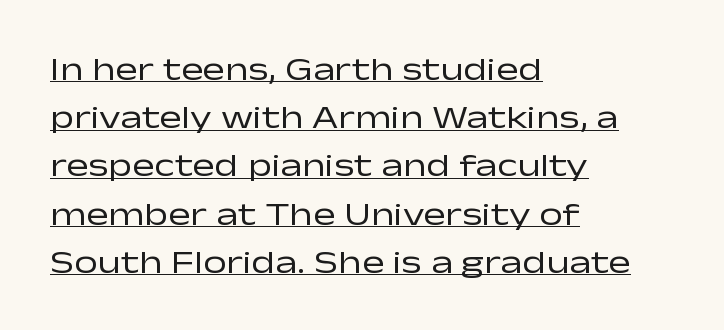
{"serif": "no", "italic": "no", "bold": "no", "weight": "regular", "width": "wide", "stroke_contrast": "low", "x_height": "medium", "monospaced": "no", "underline": "yes", "align": "left", "line_spacing": "normal", "line_spacing_ratio": 1.46, "letter_spacing": "normal", "letter_spacing_em": 0.0, "glyph_px": 33}
